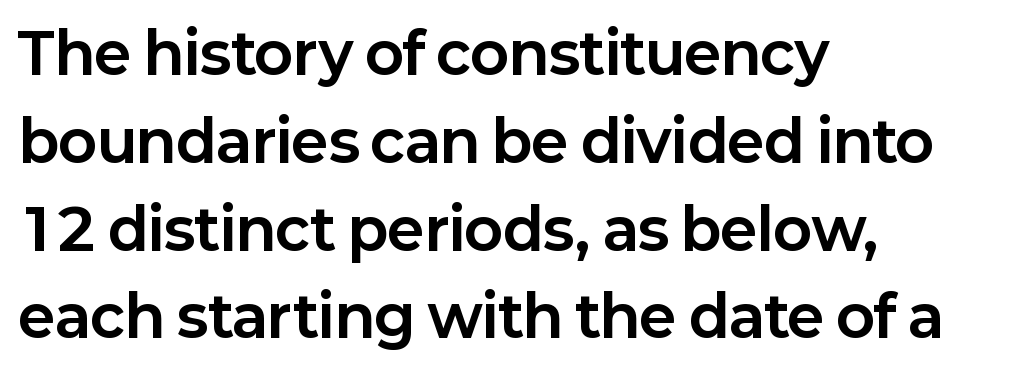
The image shows 57 px bold sans-serif type, upright; set left-aligned, normal line spacing (1.54x), normal letter spacing, not underlined; low stroke contrast and a medium x-height.
